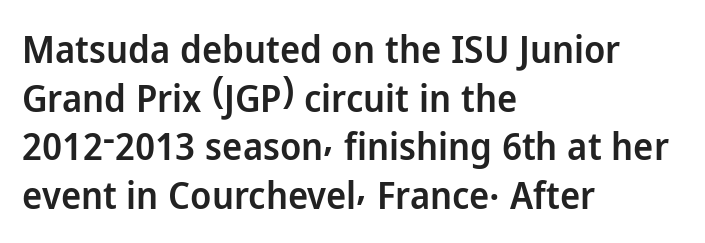
The image shows 38 px semibold sans-serif type, upright; set left-aligned, normal line spacing (1.28x), normal letter spacing, not underlined; low stroke contrast and a medium x-height.
